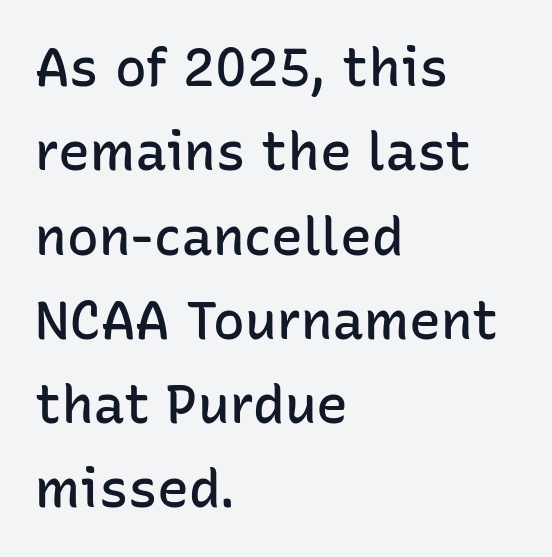
This sample has the flowing, uneven cadence of proportional lettering. The rendering shows plain stroke endings on the letterforms — a sans-serif design. Only glyphs here, with clear space below each row. Regular leading. Stroke thickness is moderately raised; the sample reads as semibold. The font's upright variant was chosen for this text.
